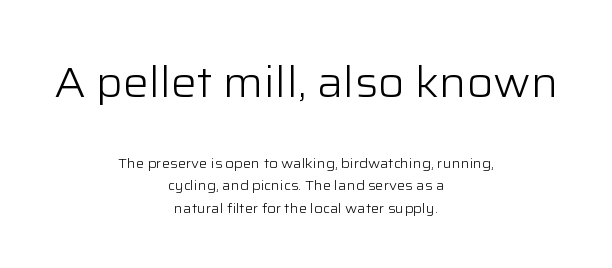
Q: Is the text bold? A: No.
Q: Is the text italic (slanted)? A: No, it is upright.
Q: Is the typeface a serif or a sans-serif typeface? A: Sans-serif.
Q: Is the text underlined? A: No.
Q: How is the paragraph aligned? A: Centered.
Q: Is the spacing between letters normal or unusually wide? A: Normal.
Q: Is the spacing between lines tight, normal or loose? A: Normal.
Q: Which block of text is set in a larger size, the first (top) or the second (bottom)? A: The first (top) one.
Q: Width (condensed, normal, or wide)? A: Normal.
Q: Stroke contrast? A: Low.
Q: x-height? A: Medium.
Q: Monospaced? A: No.
